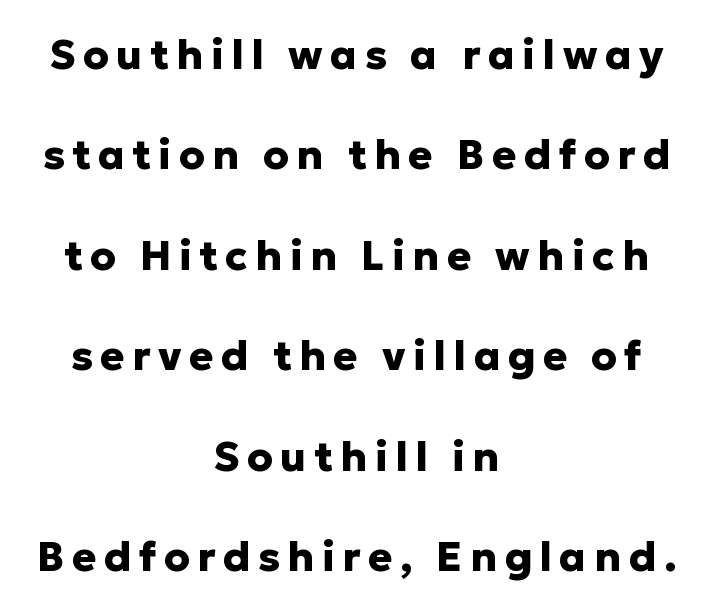
The image shows 41 px heavy sans-serif type, upright; set centered, loose line spacing (2.45x), not underlined; low stroke contrast and a medium x-height.
